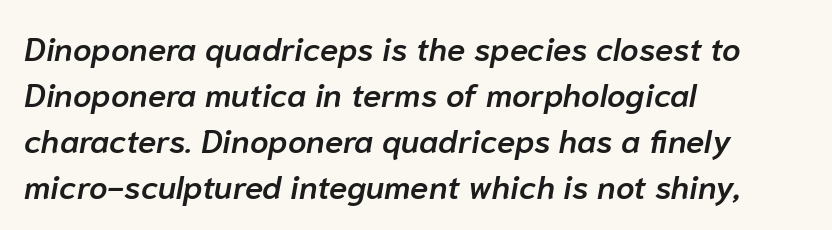
The image shows 33 px semibold type, italic (leaning right); set left-aligned, normal line spacing (1.39x), normal letter spacing, not underlined; low stroke contrast and a medium x-height.
